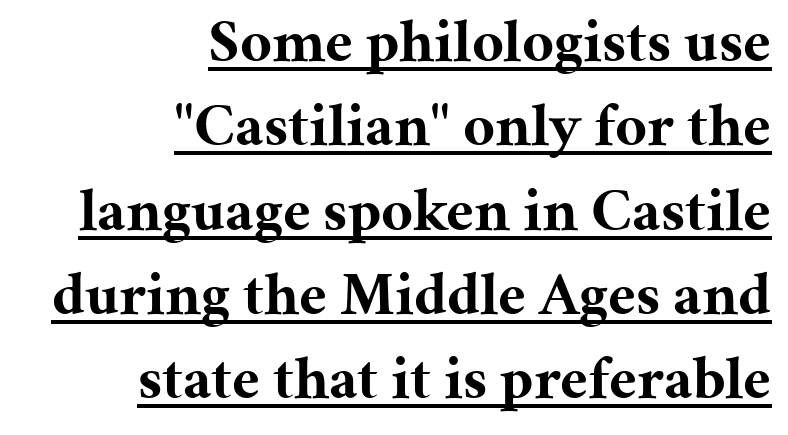
{"serif": "yes", "italic": "no", "bold": "yes", "weight": "bold", "width": "normal", "stroke_contrast": "medium", "x_height": "medium", "monospaced": "no", "underline": "yes", "align": "right", "line_spacing": "normal", "line_spacing_ratio": 1.36, "letter_spacing": "normal", "letter_spacing_em": 0.0, "glyph_px": 62}
